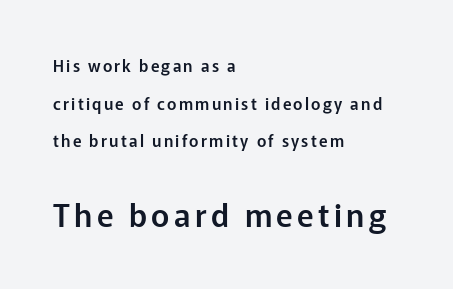
The image shows 31 px sans-serif type, upright; set left-aligned, loose line spacing (2.35x), not underlined; the second (bottom) block is 1.94x larger; low stroke contrast and a medium x-height.
